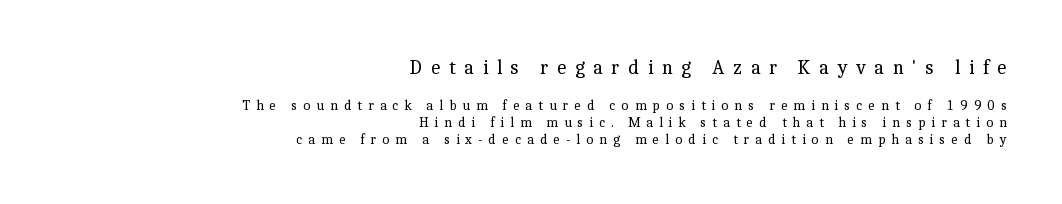
Q: Is the text bold? A: No.
Q: Is the text italic (slanted)? A: No, it is upright.
Q: Is the text underlined? A: No.
Q: How is the paragraph aligned? A: Right-aligned.
Q: Is the spacing between letters normal or unusually wide? A: Unusually wide.
Q: Which block of text is set in a larger size, the first (top) or the second (bottom)? A: The first (top) one.
